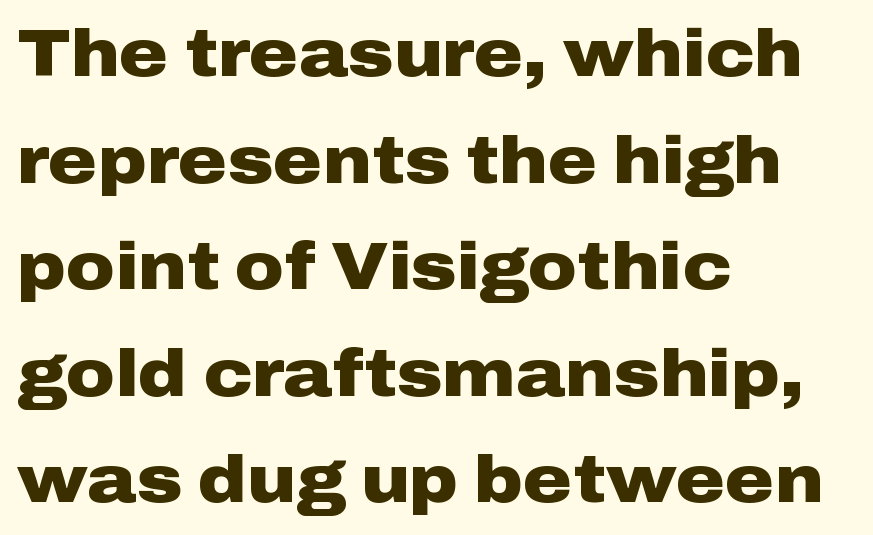
Q: Is the text bold? A: Yes.
Q: Is the text italic (slanted)? A: No, it is upright.
Q: Is the typeface a serif or a sans-serif typeface? A: Sans-serif.
Q: Is the text underlined? A: No.
Q: How is the paragraph aligned? A: Left-aligned.
Q: Is the spacing between letters normal or unusually wide? A: Normal.
Q: Is the spacing between lines tight, normal or loose? A: Normal.
Q: Width (condensed, normal, or wide)? A: Wide.
Q: Stroke contrast? A: Low.
Q: x-height? A: Medium.
Q: Monospaced? A: No.
